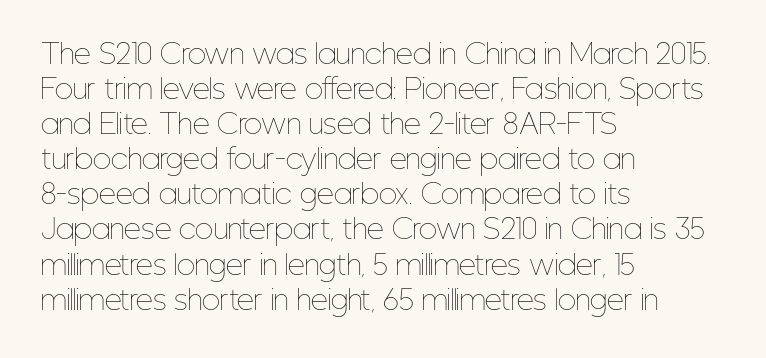
Q: Is the text bold? A: No.
Q: Is the text italic (slanted)? A: No, it is upright.
Q: Is the text underlined? A: No.
Q: How is the paragraph aligned? A: Left-aligned.
Q: Is the spacing between letters normal or unusually wide? A: Normal.
Q: Is the spacing between lines tight, normal or loose? A: Normal.
